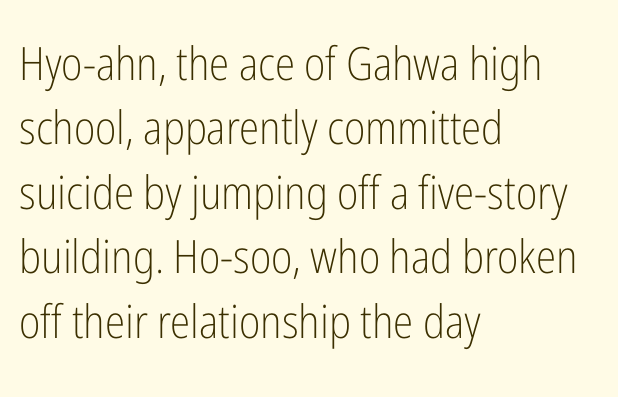
Q: Is the text bold? A: No.
Q: Is the text italic (slanted)? A: No, it is upright.
Q: Is the typeface a serif or a sans-serif typeface? A: Sans-serif.
Q: Is the text underlined? A: No.
Q: How is the paragraph aligned? A: Left-aligned.
Q: Is the spacing between letters normal or unusually wide? A: Normal.
Q: Is the spacing between lines tight, normal or loose? A: Normal.
Q: Width (condensed, normal, or wide)? A: Condensed.
Q: Stroke contrast? A: Low.
Q: x-height? A: Medium.
Q: Monospaced? A: No.
